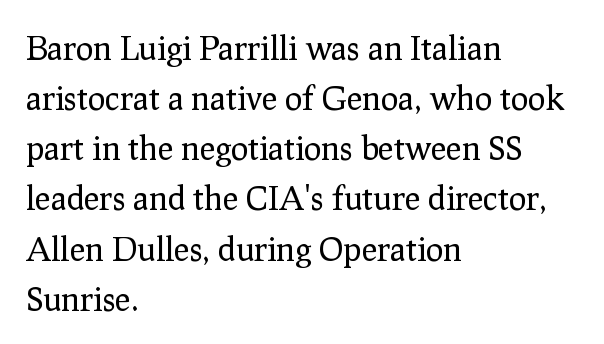
Q: Is the text bold? A: No.
Q: Is the text italic (slanted)? A: No, it is upright.
Q: Is the typeface a serif or a sans-serif typeface? A: Serif.
Q: Is the text underlined? A: No.
Q: How is the paragraph aligned? A: Left-aligned.
Q: Is the spacing between letters normal or unusually wide? A: Normal.
Q: Is the spacing between lines tight, normal or loose? A: Normal.
Q: Width (condensed, normal, or wide)? A: Normal.
Q: Stroke contrast? A: Low.
Q: x-height? A: Medium.
Q: Monospaced? A: No.
